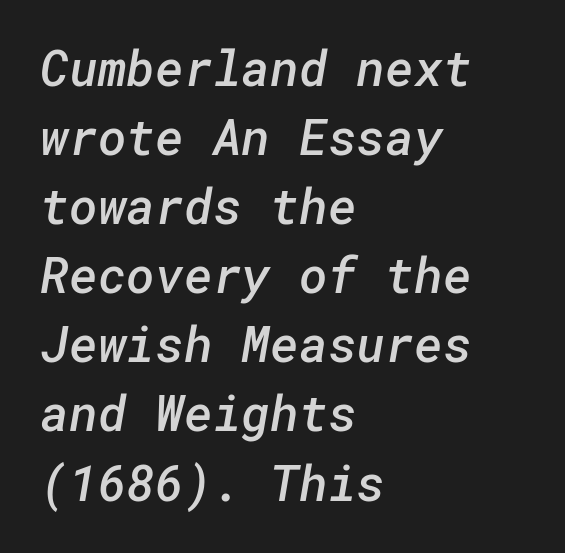
{"serif": "no", "bold": "semi", "weight": "semibold", "width": "normal", "stroke_contrast": "low", "x_height": "medium", "underline": "no", "align": "left", "line_spacing": "normal", "line_spacing_ratio": 1.41, "letter_spacing": "normal", "letter_spacing_em": 0.0, "glyph_px": 49}
